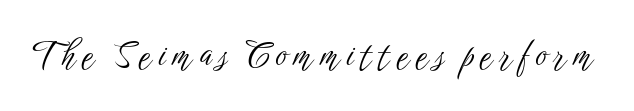
Are there feet on the stems? There aren't — it's a sans. Words float on clear page, feet unadorned. The font sits on the lighter half of the weight spectrum, regular included.
